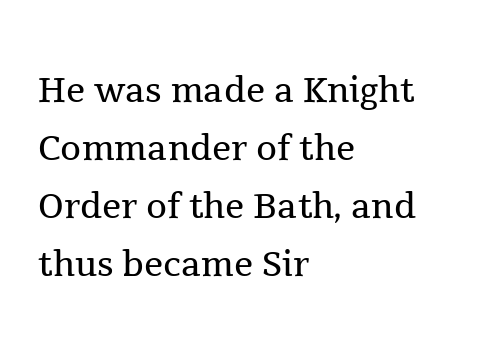
{"serif": "yes", "italic": "no", "bold": "no", "weight": "regular", "width": "normal", "x_height": "medium", "monospaced": "no", "underline": "no", "align": "left", "line_spacing_ratio": 1.21, "letter_spacing": "normal", "letter_spacing_em": 0.0, "glyph_px": 48}
